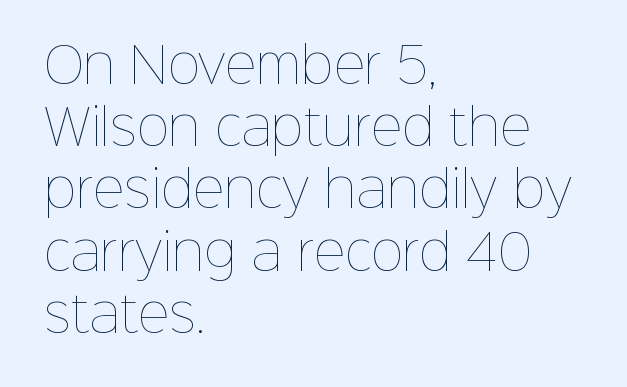
Baseline-to-baseline distance is the conventional proportion of letter height. Alignment: flush left. Proportional: the letters do not fall into vertical columns. Is the letter spacing exaggerated? No — it looks like the ordinary default.
